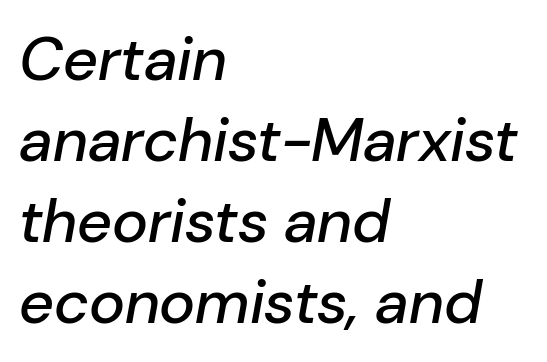
The image shows 61 px text type, italic (leaning right); set left-aligned, normal line spacing (1.33x), normal letter spacing, not underlined; low stroke contrast and a medium x-height.
